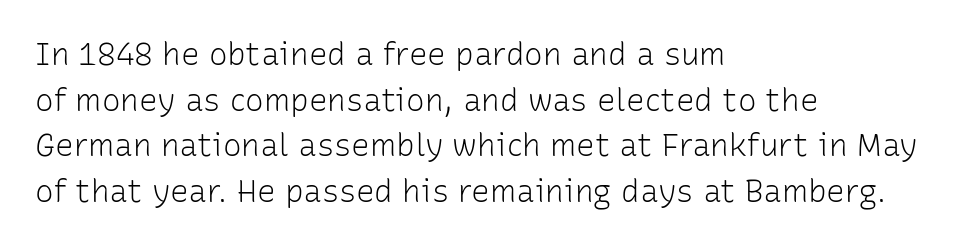
The image shows 31 px light sans-serif type, upright; set left-aligned, normal line spacing (1.47x), normal letter spacing, not underlined; low stroke contrast and a medium x-height.
